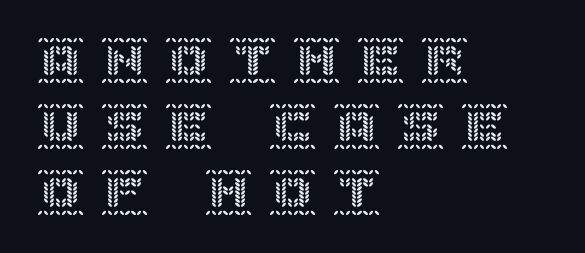
The typesetter chose a ragged-right arrangement here. Vertically, the passage feels balanced, rows spaced as you'd expect. Characters remain perfectly vertical along every line. The foot of each line stays bare and open. Is the letter spacing exaggerated? Yes — the characters are pushed far apart.
